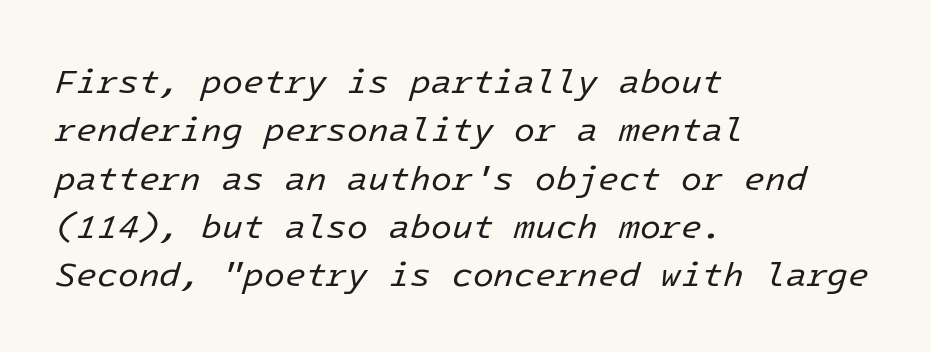
The image shows 34 px regular-weight type, italic (leaning right); set left-aligned, normal line spacing (1.42x), normal letter spacing, not underlined; low stroke contrast and a medium x-height.
